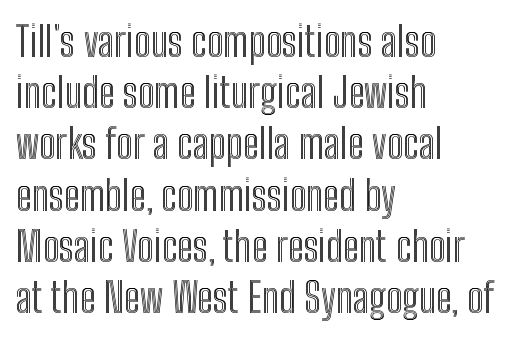
The image shows 41 px condensed type, upright; set left-aligned, normal line spacing (1.25x), normal letter spacing, not underlined; a medium x-height.
